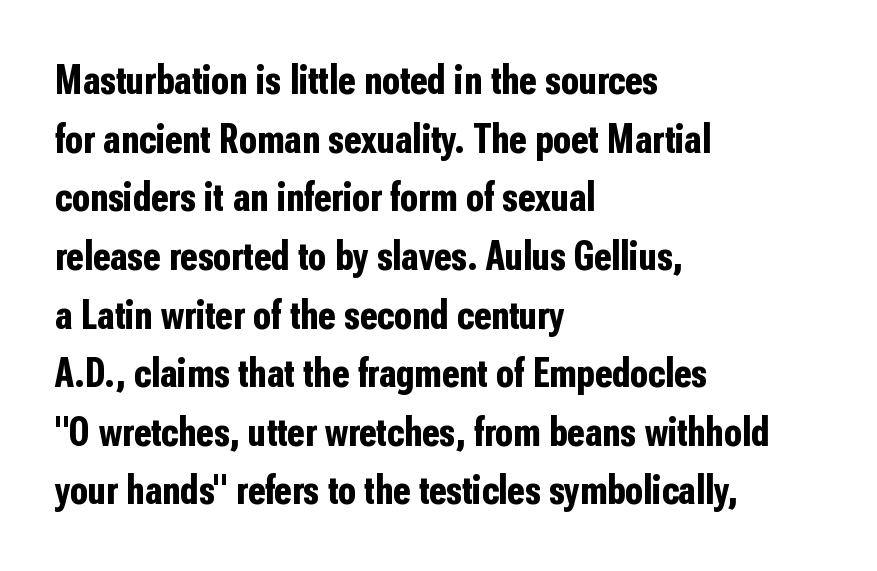
{"serif": "no", "italic": "no", "bold": "yes", "weight": "bold", "width": "condensed", "stroke_contrast": "low", "x_height": "medium", "monospaced": "no", "underline": "no", "align": "left", "line_spacing": "normal", "line_spacing_ratio": 1.43, "letter_spacing": "normal", "letter_spacing_em": 0.0, "glyph_px": 41}
